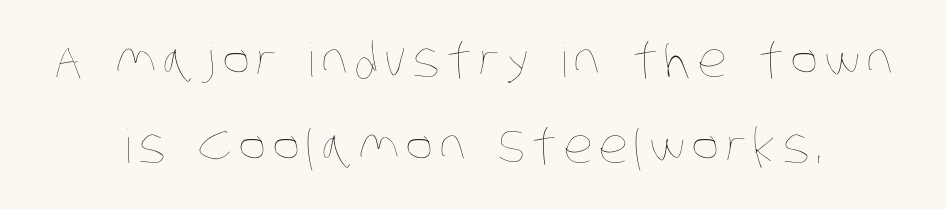
{"bold": "no", "weight": "thin", "width": "condensed", "stroke_contrast": "low", "x_height": "large", "monospaced": "no", "underline": "no", "align": "center", "line_spacing_ratio": 1.84, "glyph_px": 47}
